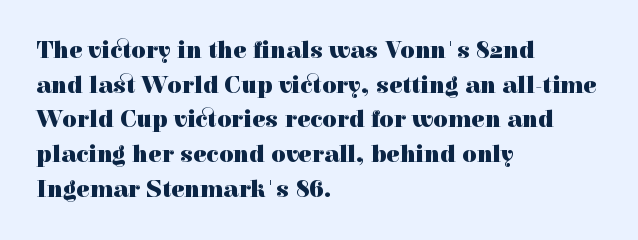
{"italic": "no", "bold": "yes", "underline": "no", "align": "left", "line_spacing": "normal", "line_spacing_ratio": 1.39, "letter_spacing": "normal", "letter_spacing_em": 0.0, "glyph_px": 25}
